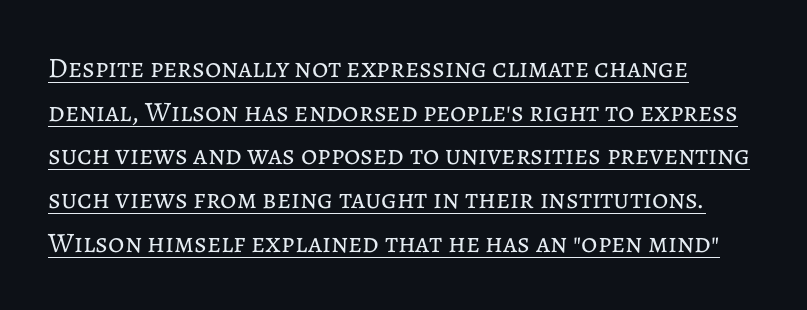
You can see a thin bar hugging the bottom of the glyphs. Ascenders rise straight up at ninety degrees. The letterforms sit at book weight or below. Standard letterfit; no display-style spreading of the glyphs.
